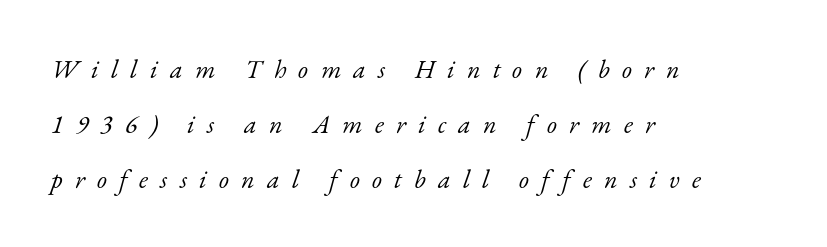
The image shows 26 px text type, italic (leaning right); set left-aligned, loose line spacing (2.11x), unusually wide letter spacing (+0.47 em), not underlined.
